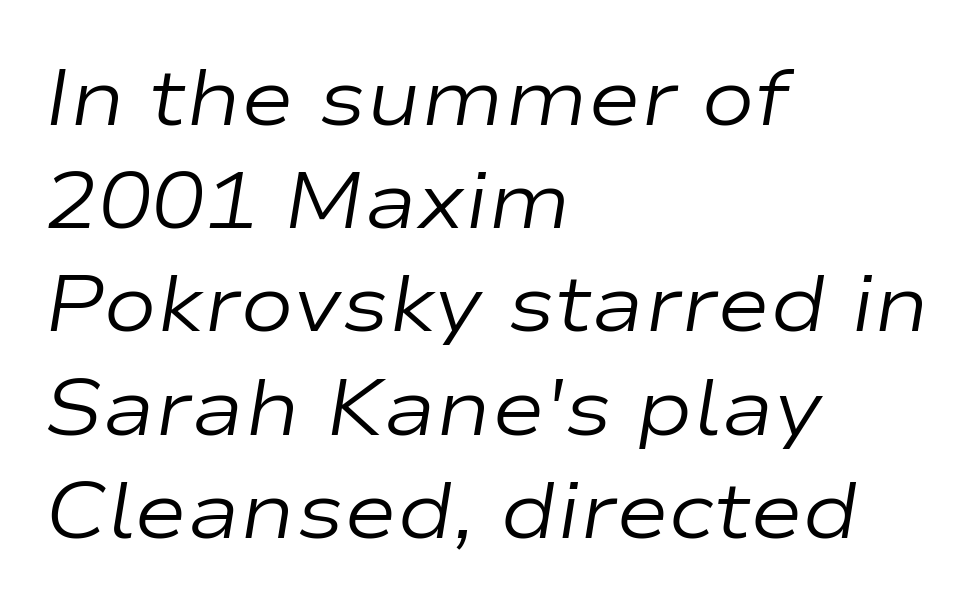
{"italic": "yes", "lean": "right", "slant_degrees": 9, "bold": "no", "weight": "regular", "width": "wide", "stroke_contrast": "low", "x_height": "medium", "monospaced": "no", "underline": "no", "align": "left", "line_spacing": "normal", "line_spacing_ratio": 1.29, "letter_spacing": "normal", "letter_spacing_em": 0.0, "glyph_px": 80}
